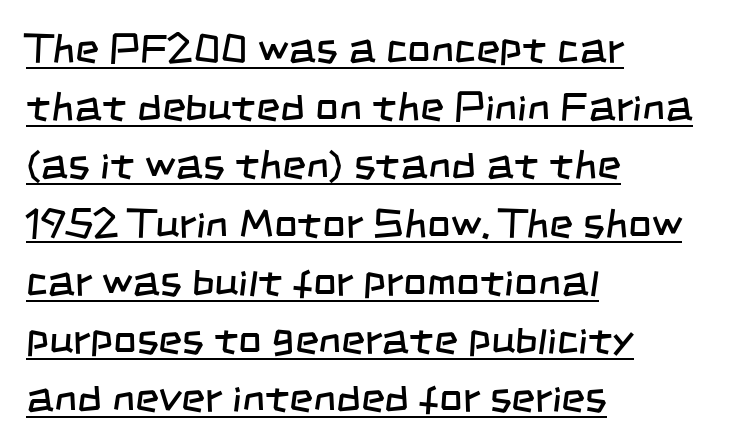
{"serif": "no", "bold": "no", "weight": "regular", "width": "condensed", "stroke_contrast": "low", "x_height": "large", "monospaced": "no", "underline": "yes", "align": "left", "line_spacing": "normal", "line_spacing_ratio": 1.42, "letter_spacing": "normal", "letter_spacing_em": 0.0, "glyph_px": 41}
